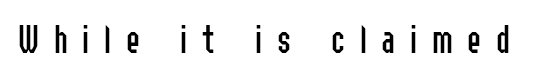
Style check: upright. Descenders hang freely into open space. This sample uses expanded letter spacing, leaving extra air between glyphs. Note the varied advance widths — an 'i' is clearly narrower than an 'm'.
